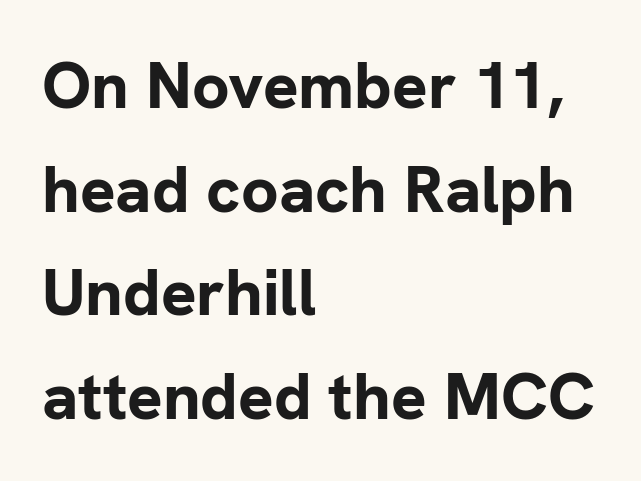
Q: Is the text bold? A: Yes.
Q: Is the text italic (slanted)? A: No, it is upright.
Q: Is the typeface a serif or a sans-serif typeface? A: Sans-serif.
Q: Is the text underlined? A: No.
Q: How is the paragraph aligned? A: Left-aligned.
Q: Is the spacing between letters normal or unusually wide? A: Normal.
Q: Is the spacing between lines tight, normal or loose? A: Normal.
Q: Width (condensed, normal, or wide)? A: Normal.
Q: Stroke contrast? A: Low.
Q: x-height? A: Medium.
Q: Monospaced? A: No.
